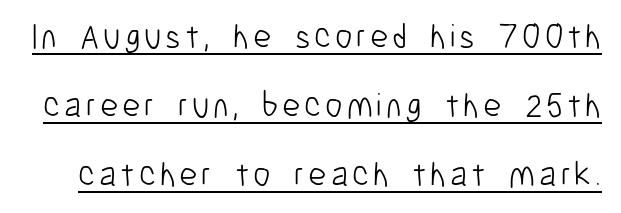
The image shows 35 px light, condensed sans-serif type, upright; set loose line spacing (1.97x), underlined; low stroke contrast and a medium x-height.
